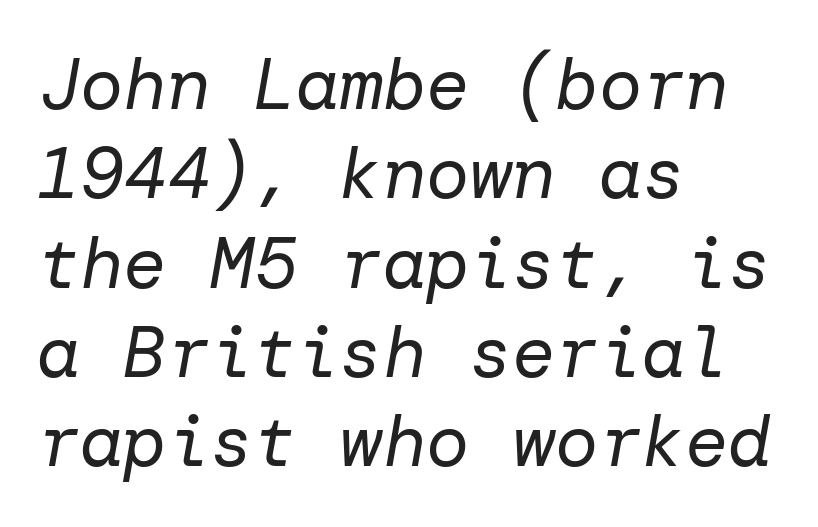
Q: Is the text bold? A: No.
Q: Is the text italic (slanted)? A: Yes, it leans right by about 10 degrees.
Q: Is the text underlined? A: No.
Q: How is the paragraph aligned? A: Left-aligned.
Q: Is the spacing between letters normal or unusually wide? A: Normal.
Q: Width (condensed, normal, or wide)? A: Normal.
Q: Stroke contrast? A: Low.
Q: x-height? A: Medium.
